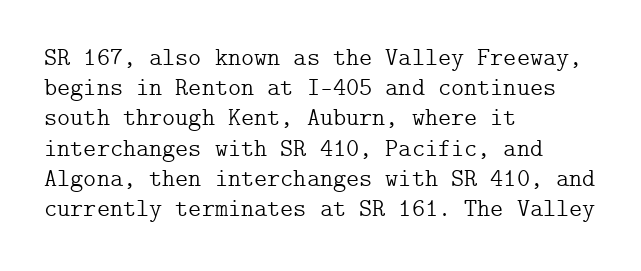
The image shows 25 px text type, upright; set left-aligned, line spacing 1.21x, normal letter spacing, not underlined.
